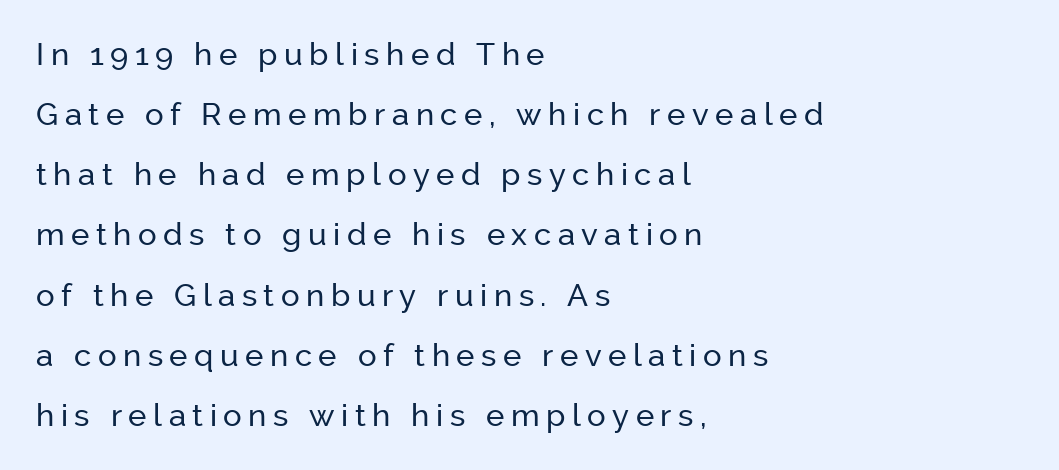
A typesetter would mark this as roman, not italic. Airy leading. The text block is weighted toward the left margin, trailing off unevenly rightward. The letters are spread apart with noticeably loose tracking.
